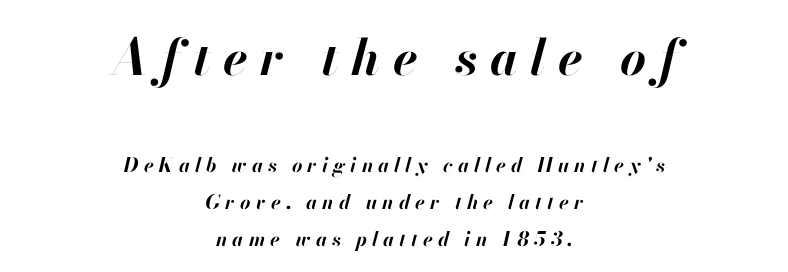
Q: Is the text bold? A: Yes.
Q: Is the text italic (slanted)? A: Yes, it leans right by about 13 degrees.
Q: Is the text underlined? A: No.
Q: How is the paragraph aligned? A: Centered.
Q: Is the spacing between letters normal or unusually wide? A: Unusually wide.
Q: Which block of text is set in a larger size, the first (top) or the second (bottom)? A: The first (top) one.
Q: Width (condensed, normal, or wide)? A: Normal.
Q: Stroke contrast? A: High.
Q: x-height? A: Small.
Q: Monospaced? A: No.
